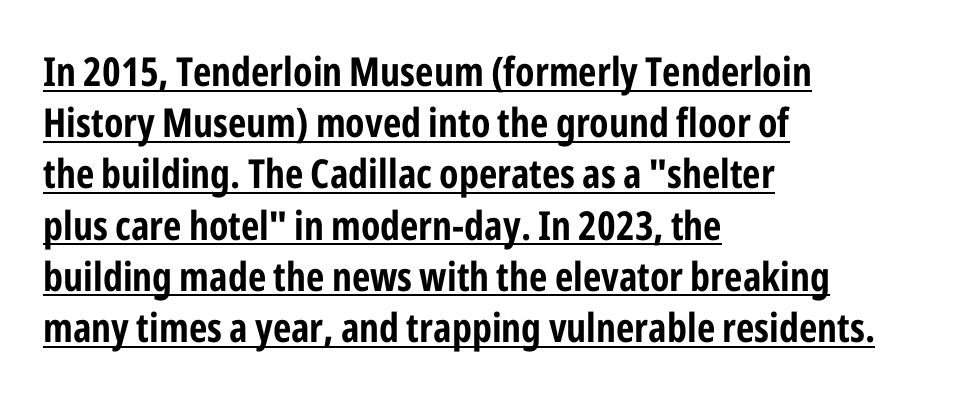
The image shows 40 px bold, condensed sans-serif type, upright; set left-aligned, normal line spacing (1.28x), normal letter spacing, underlined; low stroke contrast and a medium x-height.
